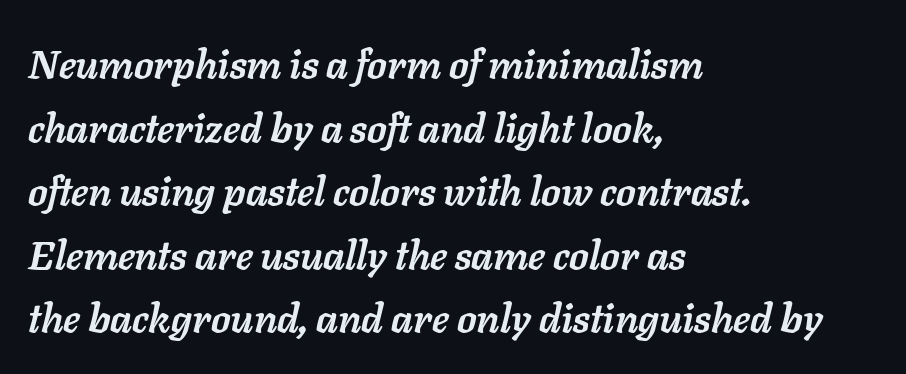
The image shows 40 px semibold type, italic (leaning right); set left-aligned, normal line spacing (1.59x), normal letter spacing, not underlined; low stroke contrast and a medium x-height.
